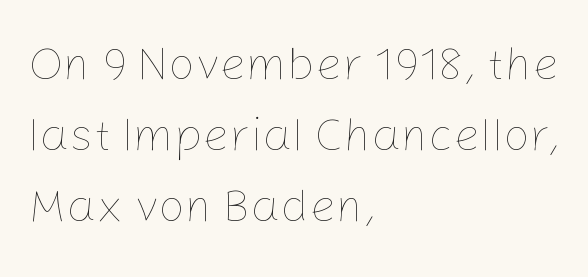
The image shows 47 px thin type, upright; set left-aligned, normal line spacing (1.51x), normal letter spacing, not underlined; low stroke contrast and a medium x-height.
